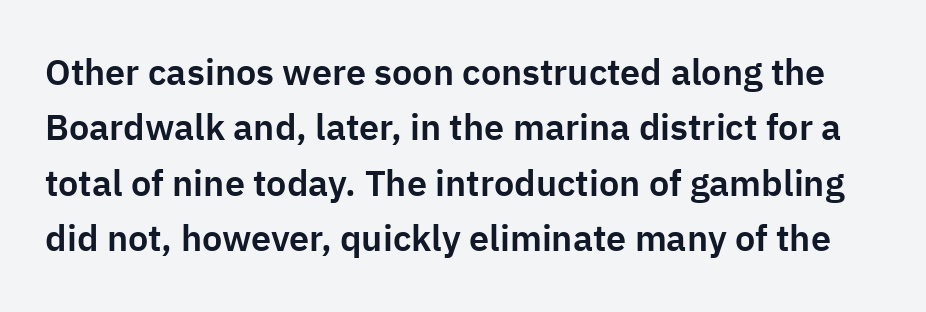
The line texture is even and compact thanks to regular tracking. The specimen omits any rule beneath the text block's lines. If you measured baseline to baseline, you'd find a middling distance. Note the varied advance widths — an 'i' is clearly narrower than an 'm'. The axis of the letterforms is exactly vertical.
